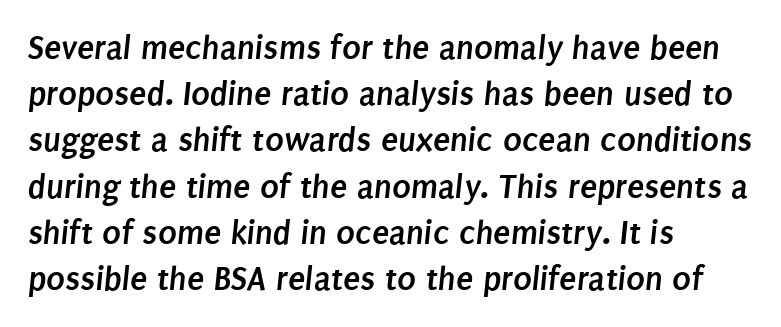
The image shows 35 px semibold, condensed sans-serif type; set left-aligned, normal line spacing (1.32x), normal letter spacing, not underlined; low stroke contrast and a large x-height.
